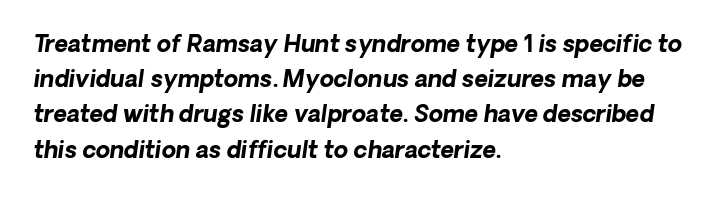
Q: Is the text bold? A: Yes.
Q: Is the text underlined? A: No.
Q: How is the paragraph aligned? A: Left-aligned.
Q: Is the spacing between letters normal or unusually wide? A: Normal.
Q: Is the spacing between lines tight, normal or loose? A: Normal.
